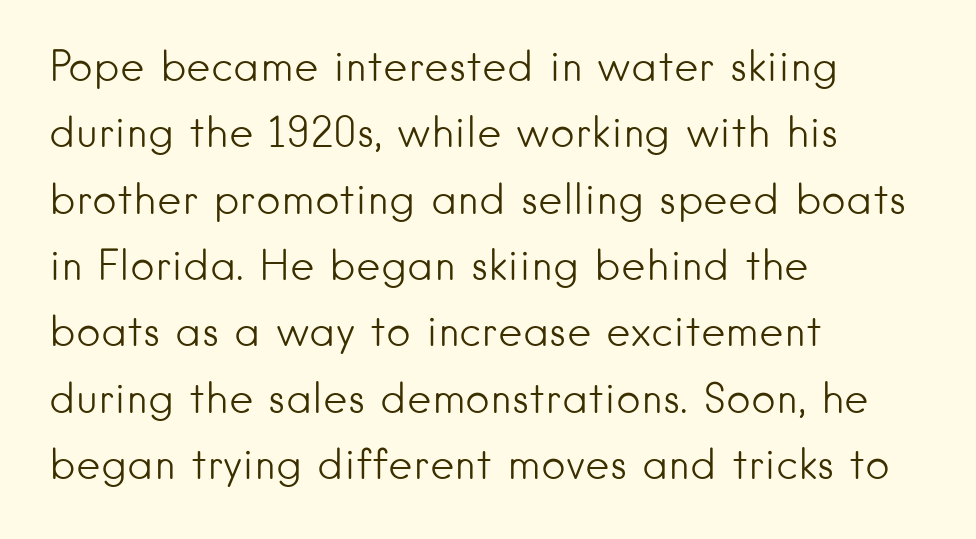
Letters rest on an invisible, unmarked baseline. The leading is moderate, giving the passage an even texture. You could not count columns in this text — the font is proportionally spaced. Every character sits straight up, as roman type does. Default kerning and tracking; the words read as compact shapes.
